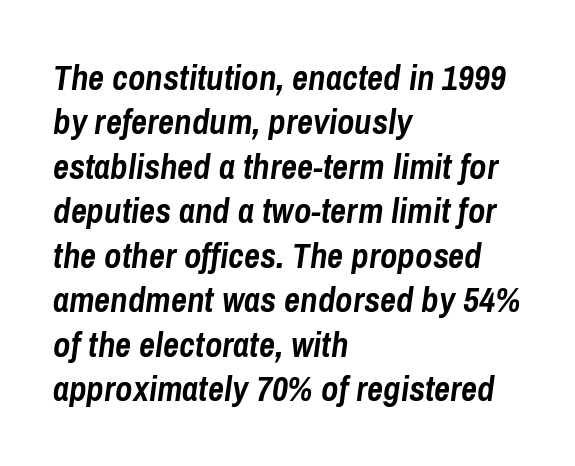
The image shows 35 px semibold, condensed type, italic (leaning right); set left-aligned, normal line spacing (1.27x), normal letter spacing, not underlined; low stroke contrast and a medium x-height.
